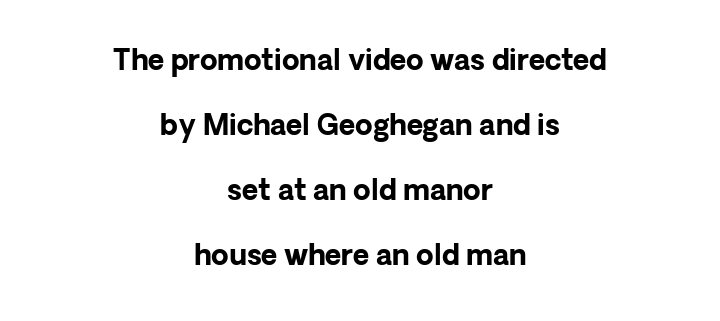
Thick stems and heavy bowls — unmistakably bold. Both edges are ragged and mirror each other, which tells us the setting is centered. Here the glyphs are tracked normally, forming tight word shapes. These lines are composed in type without serifs. Italic: no, the glyphs are upright roman. Think of a printed novel: that variable character pitch is what you see here.
